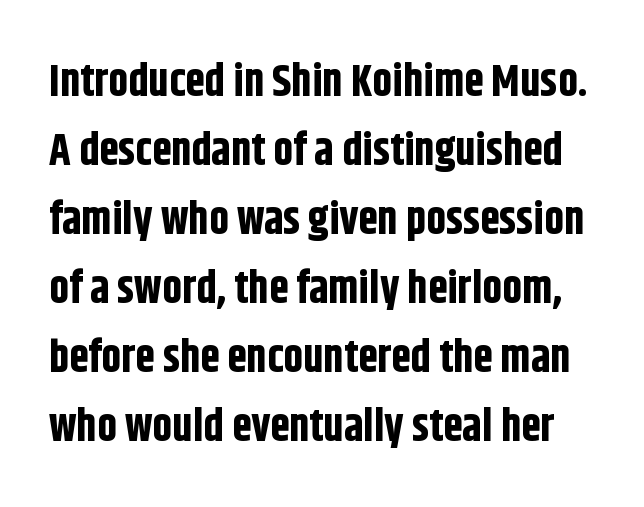
Q: Is the text bold? A: Yes.
Q: Is the text italic (slanted)? A: No, it is upright.
Q: Is the typeface a serif or a sans-serif typeface? A: Sans-serif.
Q: Is the text underlined? A: No.
Q: Is the spacing between letters normal or unusually wide? A: Normal.
Q: Is the spacing between lines tight, normal or loose? A: Normal.
Q: Width (condensed, normal, or wide)? A: Condensed.
Q: Stroke contrast? A: Low.
Q: x-height? A: Large.
Q: Monospaced? A: No.
